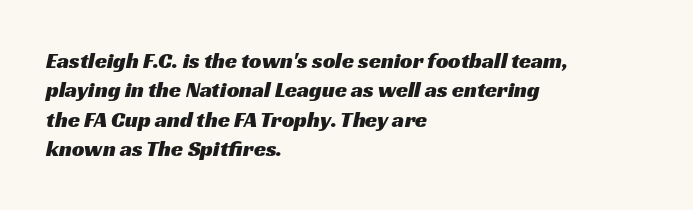
Beneath every word, the page is bare. Caption: multi-line text, flush left, ragged right. In terms of leading, this rendering sits right in the middle. This rendering leaves character spacing at its baseline value.
